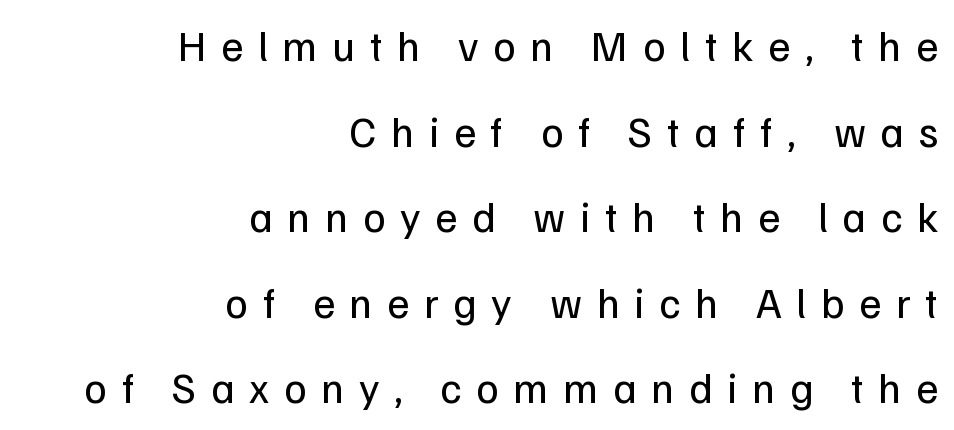
Q: Is the text bold? A: No.
Q: Is the text italic (slanted)? A: No, it is upright.
Q: Is the typeface a serif or a sans-serif typeface? A: Sans-serif.
Q: Is the text underlined? A: No.
Q: How is the paragraph aligned? A: Right-aligned.
Q: Is the spacing between letters normal or unusually wide? A: Unusually wide.
Q: Is the spacing between lines tight, normal or loose? A: Loose.
Q: Width (condensed, normal, or wide)? A: Normal.
Q: Stroke contrast? A: Low.
Q: x-height? A: Medium.
Q: Monospaced? A: No.
